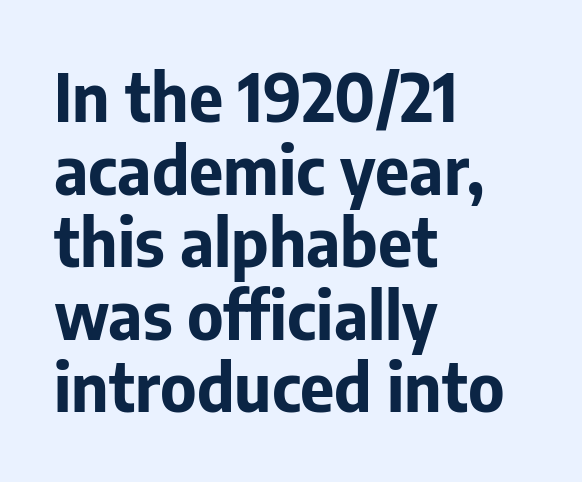
Q: Is the text bold? A: Yes.
Q: Is the text italic (slanted)? A: No, it is upright.
Q: Is the typeface a serif or a sans-serif typeface? A: Sans-serif.
Q: Is the text underlined? A: No.
Q: How is the paragraph aligned? A: Left-aligned.
Q: Is the spacing between letters normal or unusually wide? A: Normal.
Q: Is the spacing between lines tight, normal or loose? A: Tight.
Q: Width (condensed, normal, or wide)? A: Normal.
Q: Stroke contrast? A: Low.
Q: x-height? A: Medium.
Q: Monospaced? A: No.
